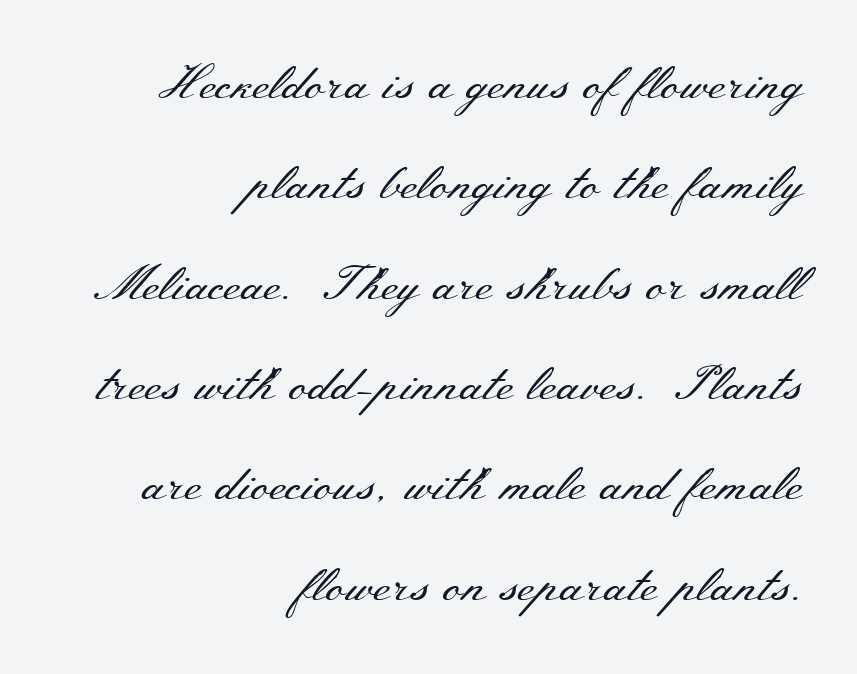
Spacing verdict: proportional, widths tailored to each character. Check the space under the baseline: it is left empty. One-word summary of the alignment: right. Serifs: yes, visible at the terminals of the letterforms. Caption: face not bold, strokes unweighted.
